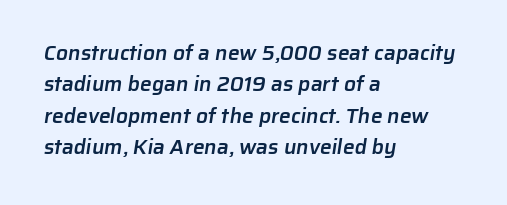
Q: Is the text bold? A: Semi-bold.
Q: Is the text underlined? A: No.
Q: How is the paragraph aligned? A: Left-aligned.
Q: Is the spacing between letters normal or unusually wide? A: Normal.
Q: Is the spacing between lines tight, normal or loose? A: Normal.
